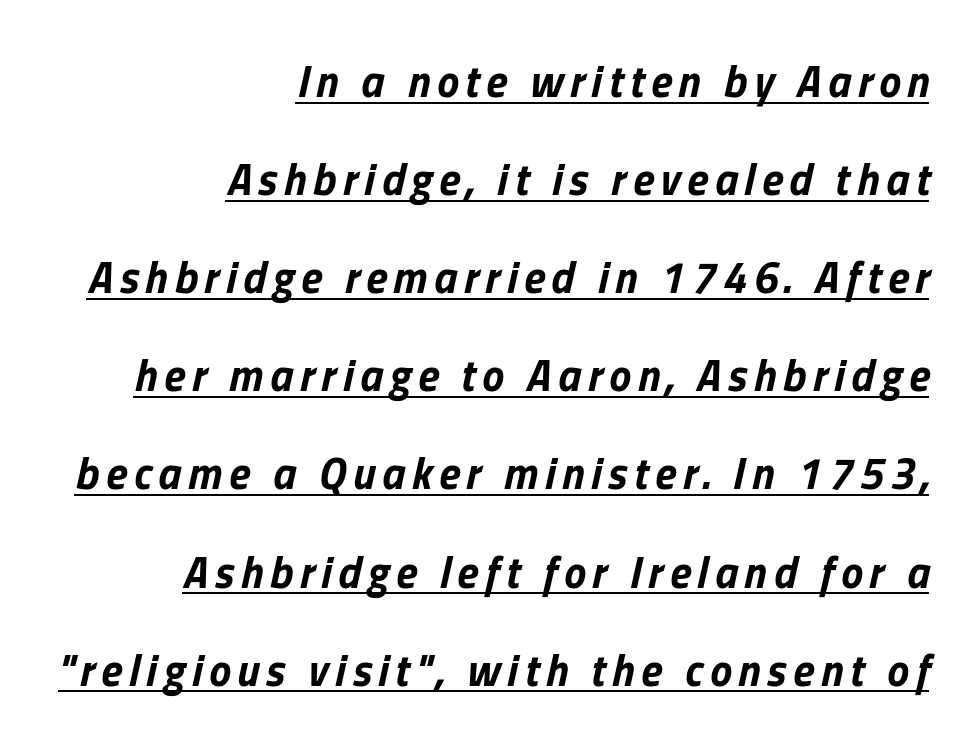
The image shows 44 px bold type, italic (leaning right); set right-aligned, loose line spacing (2.23x), underlined; low stroke contrast and a medium x-height.
